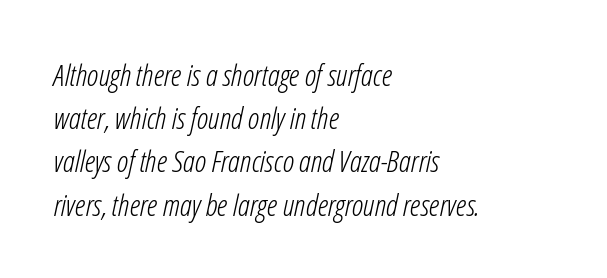
{"italic": "yes", "lean": "right", "slant_degrees": 12, "bold": "no", "weight": "light", "width": "condensed", "stroke_contrast": "low", "x_height": "medium", "monospaced": "no", "underline": "no", "align": "left", "line_spacing": "normal", "line_spacing_ratio": 1.44, "letter_spacing": "normal", "letter_spacing_em": 0.0, "glyph_px": 30}
